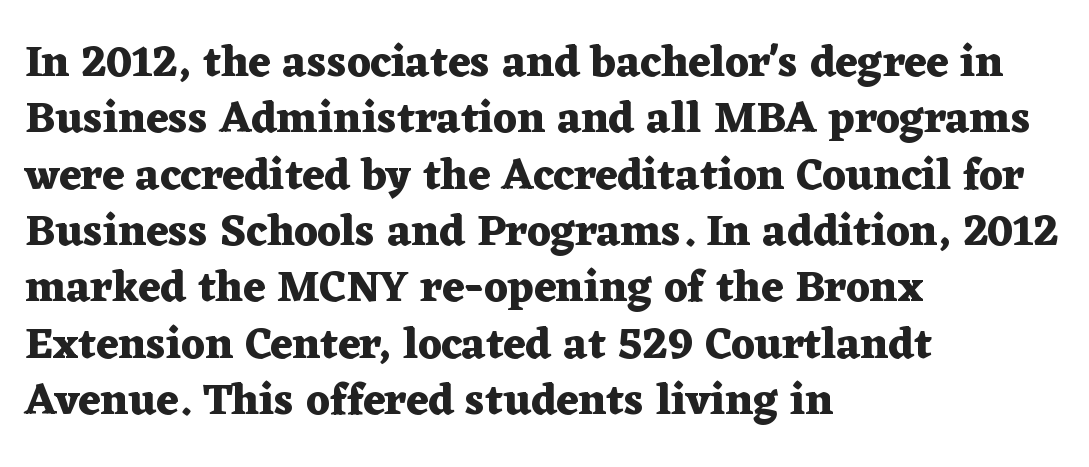
{"serif": "yes", "italic": "no", "bold": "yes", "weight": "heavy", "width": "wide", "stroke_contrast": "medium", "x_height": "medium", "monospaced": "no", "underline": "no", "align": "left", "line_spacing": "normal", "line_spacing_ratio": 1.28, "letter_spacing": "normal", "letter_spacing_em": 0.0, "glyph_px": 44}
